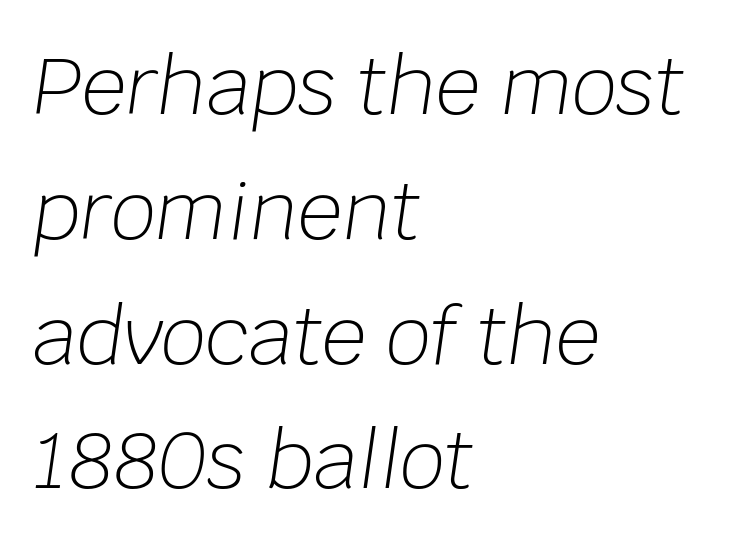
{"italic": "yes", "lean": "right", "slant_degrees": 8, "bold": "no", "weight": "light", "width": "normal", "stroke_contrast": "low", "x_height": "large", "monospaced": "no", "underline": "no", "align": "left", "line_spacing": "normal", "line_spacing_ratio": 1.58, "letter_spacing": "normal", "letter_spacing_em": 0.0, "glyph_px": 79}
